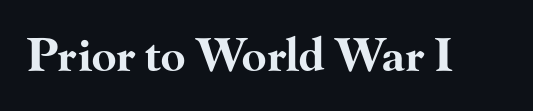
Q: Is the text bold? A: Yes.
Q: Is the text italic (slanted)? A: No, it is upright.
Q: Is the typeface a serif or a sans-serif typeface? A: Serif.
Q: Is the text underlined? A: No.
Q: Is the spacing between letters normal or unusually wide? A: Normal.
Q: Width (condensed, normal, or wide)? A: Wide.
Q: Stroke contrast? A: High.
Q: x-height? A: Small.
Q: Monospaced? A: No.
